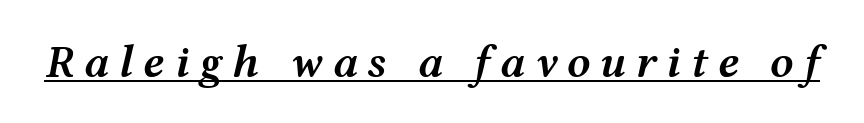
Q: Is the text bold? A: Semi-bold.
Q: Is the text italic (slanted)? A: Yes, it leans right by about 12 degrees.
Q: Is the text underlined? A: Yes.
Q: Is the spacing between letters normal or unusually wide? A: Unusually wide.
Q: Width (condensed, normal, or wide)? A: Wide.
Q: Stroke contrast? A: Medium.
Q: x-height? A: Medium.
Q: Monospaced? A: No.
